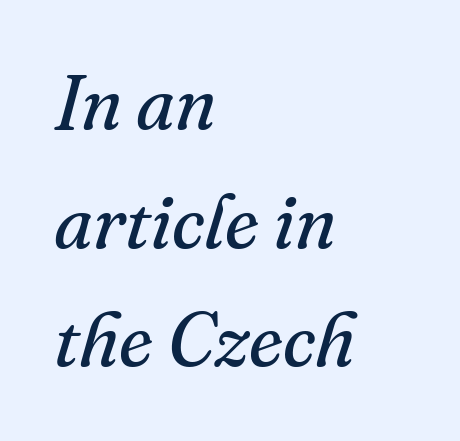
{"serif": "yes", "italic": "yes", "lean": "right", "slant_degrees": 16, "bold": "no", "weight": "regular", "width": "normal", "stroke_contrast": "medium", "x_height": "small", "monospaced": "no", "underline": "no", "align": "left", "line_spacing": "normal", "line_spacing_ratio": 1.56, "letter_spacing": "normal", "letter_spacing_em": 0.0, "glyph_px": 76}
